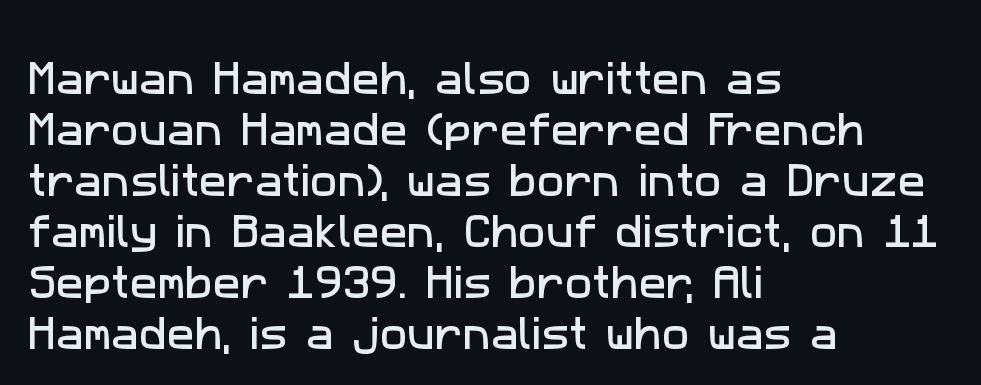
This sample has the flowing, uneven cadence of proportional lettering. Bare-footed words on every line. The rendering uses a moderate line-height, typical for paragraphs. Letterform terminals end flat and unadorned throughout the passage.
